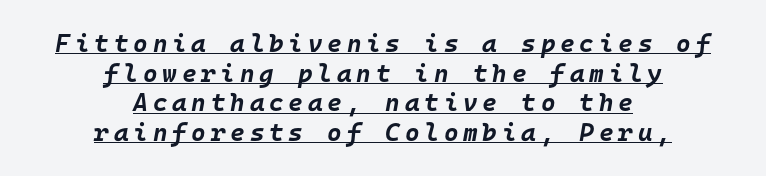
Rendered with sloped, italic letterforms. Its strokes are broad and dark, the hallmark of bold type. The lettering is marked with a stroke running underneath it. Does the copy run flush right? No — it is centered line by line.
